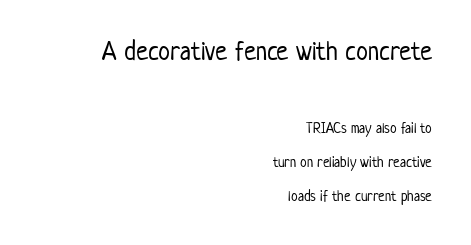
Horizontal bands of white between lines are thick stripes. Only glyphs here, with clear space below each row. A roman cut, with each character standing at attention. Two sizes are in play, and the larger belongs to the first block. Default kerning and tracking; the words read as compact shapes.
